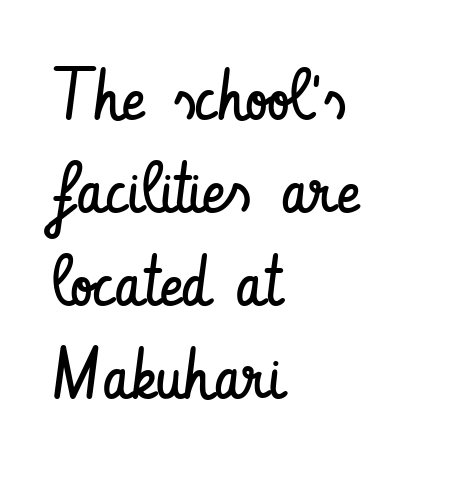
{"serif": "no", "italic": "no", "bold": "no", "weight": "regular", "width": "condensed", "stroke_contrast": "low", "x_height": "small", "monospaced": "no", "underline": "no", "align": "left", "line_spacing": "normal", "line_spacing_ratio": 1.31, "letter_spacing": "normal", "letter_spacing_em": 0.0, "glyph_px": 71}
